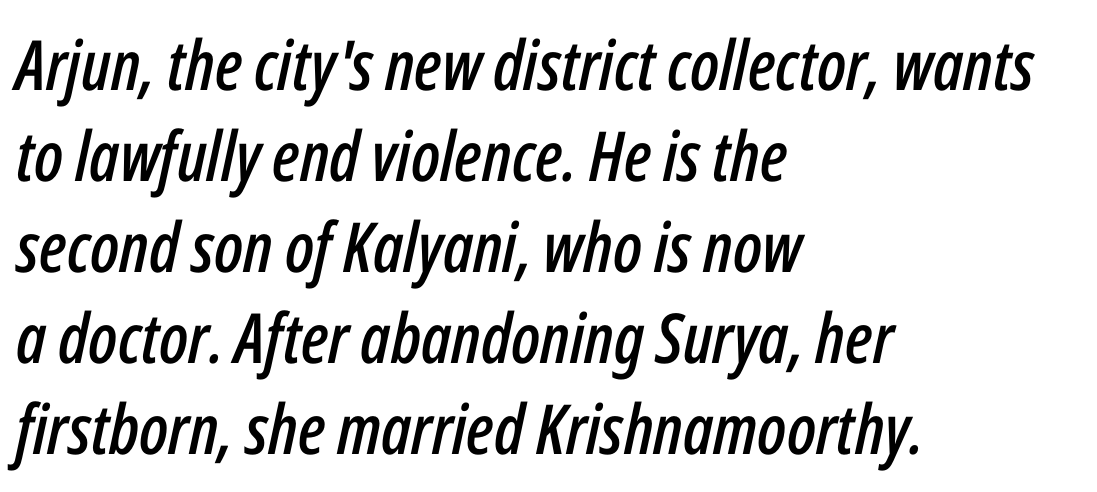
The image shows 69 px condensed type, italic (leaning right); set left-aligned, normal line spacing (1.32x), normal letter spacing, not underlined; low stroke contrast and a medium x-height.
